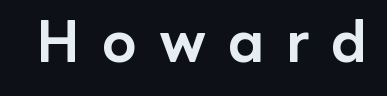
{"serif": "no", "italic": "no", "bold": "yes", "weight": "bold", "width": "normal", "stroke_contrast": "low", "x_height": "medium", "monospaced": "no", "underline": "no", "letter_spacing": "wide", "letter_spacing_em": 0.39, "glyph_px": 56}
